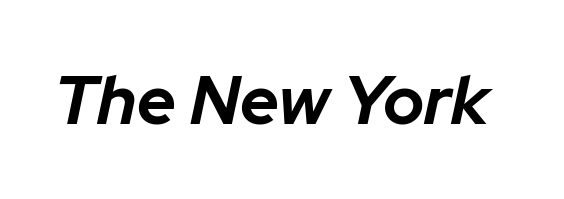
The image shows 68 px bold type, italic (leaning right); set normal letter spacing, not underlined; low stroke contrast and a medium x-height.
